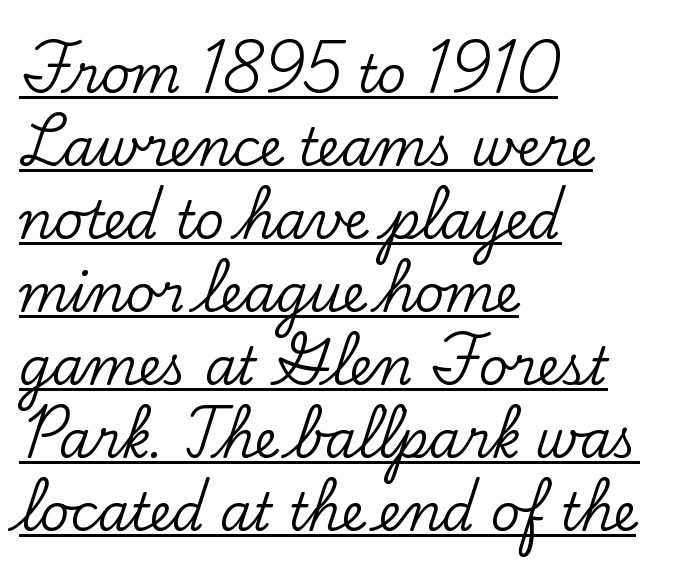
{"serif": "yes", "width": "normal", "stroke_contrast": "low", "x_height": "small", "monospaced": "no", "underline": "yes", "align": "left", "line_spacing": "normal", "line_spacing_ratio": 1.43, "letter_spacing": "normal", "letter_spacing_em": 0.0, "glyph_px": 51}
